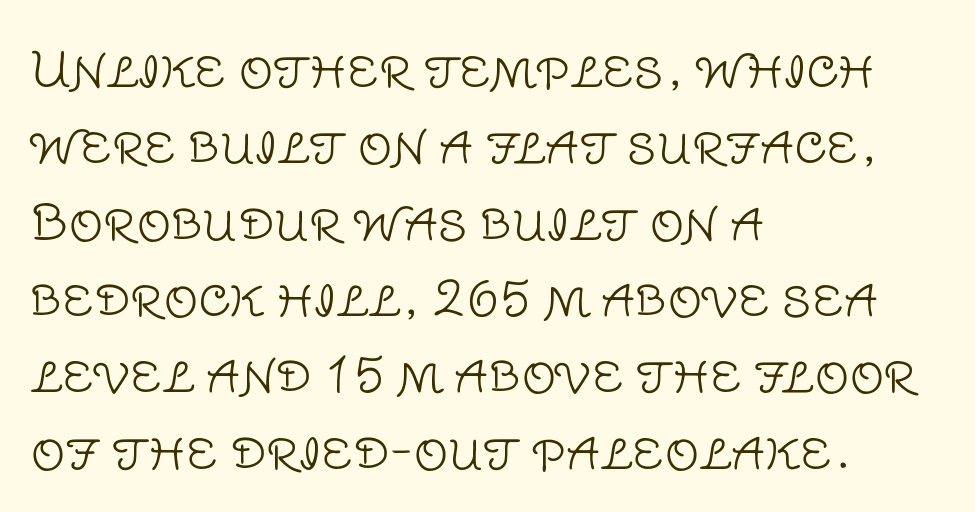
{"serif": "no", "bold": "no", "weight": "light", "width": "normal", "stroke_contrast": "low", "x_height": "large", "monospaced": "no", "underline": "no", "align": "left", "line_spacing": "normal", "line_spacing_ratio": 1.59, "letter_spacing": "normal", "letter_spacing_em": 0.0, "glyph_px": 48}
